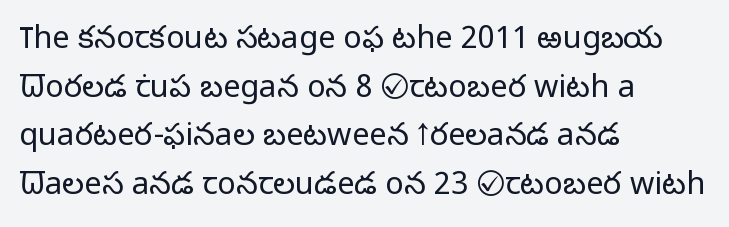
{"serif": "no", "italic": "no", "bold": "no", "weight": "light", "width": "normal", "stroke_contrast": "low", "x_height": "medium", "monospaced": "no", "underline": "no", "align": "left", "line_spacing": "normal", "line_spacing_ratio": 1.57, "letter_spacing": "normal", "letter_spacing_em": 0.0, "glyph_px": 31}
